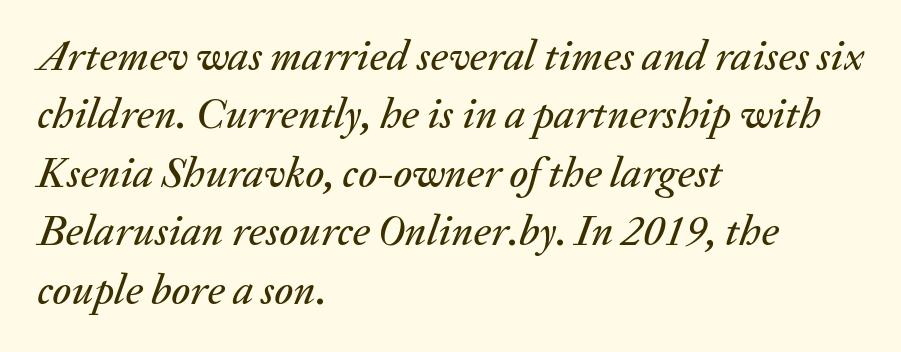
{"italic": "yes", "lean": "right", "slant_degrees": 20, "width": "normal", "stroke_contrast": "medium", "x_height": "medium", "monospaced": "no", "underline": "no", "align": "left", "line_spacing": "normal", "line_spacing_ratio": 1.36, "letter_spacing": "normal", "letter_spacing_em": 0.0, "glyph_px": 43}
